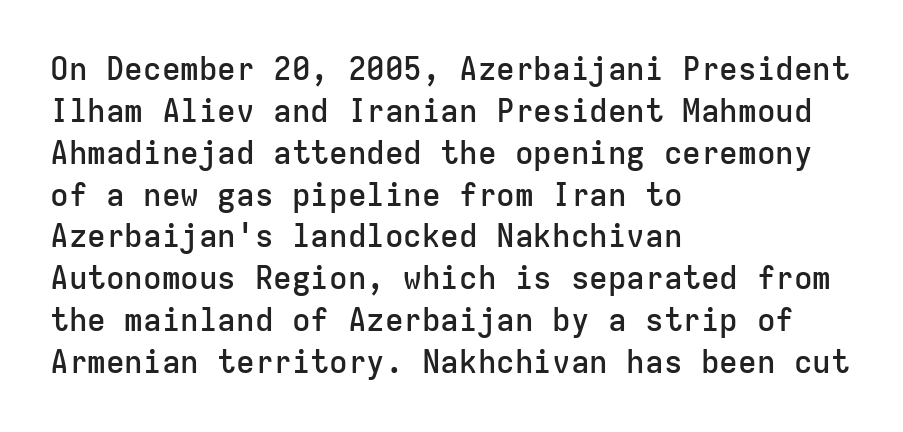
{"serif": "no", "italic": "no", "bold": "semi", "weight": "semibold", "width": "normal", "stroke_contrast": "low", "x_height": "medium", "monospaced": "yes", "underline": "no", "align": "left", "line_spacing": "normal", "line_spacing_ratio": 1.35, "letter_spacing": "normal", "letter_spacing_em": 0.0, "glyph_px": 31}
